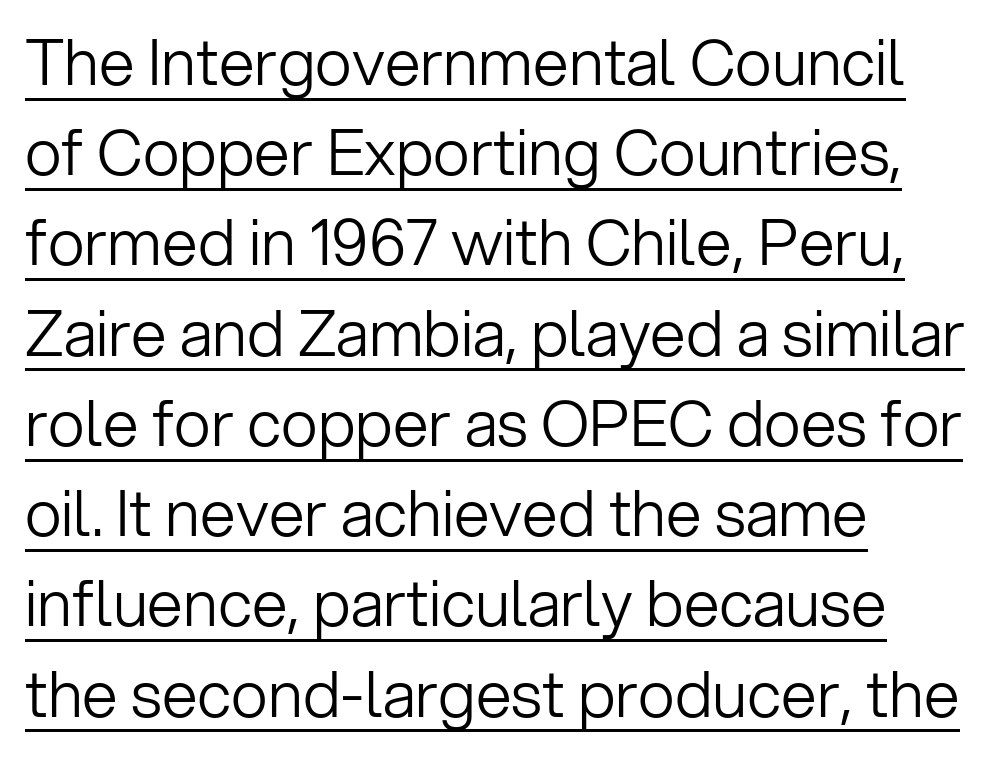
{"serif": "no", "italic": "no", "bold": "no", "weight": "light", "width": "normal", "stroke_contrast": "low", "x_height": "medium", "monospaced": "no", "underline": "yes", "align": "left", "line_spacing": "normal", "line_spacing_ratio": 1.41, "letter_spacing": "normal", "letter_spacing_em": 0.0, "glyph_px": 64}
